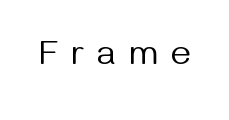
Q: Is the text bold? A: No.
Q: Is the text italic (slanted)? A: No, it is upright.
Q: Is the typeface a serif or a sans-serif typeface? A: Sans-serif.
Q: Is the text underlined? A: No.
Q: Is the spacing between letters normal or unusually wide? A: Unusually wide.
Q: Width (condensed, normal, or wide)? A: Normal.
Q: Stroke contrast? A: Medium.
Q: x-height? A: Medium.
Q: Monospaced? A: No.
